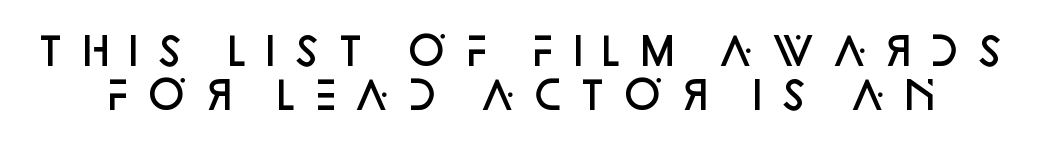
Q: Is the text bold? A: Semi-bold.
Q: Is the text italic (slanted)? A: No, it is upright.
Q: Is the typeface a serif or a sans-serif typeface? A: Sans-serif.
Q: Is the text underlined? A: No.
Q: Is the spacing between letters normal or unusually wide? A: Unusually wide.
Q: Is the spacing between lines tight, normal or loose? A: Tight.
Q: Width (condensed, normal, or wide)? A: Normal.
Q: Stroke contrast? A: Low.
Q: x-height? A: Large.
Q: Monospaced? A: No.
